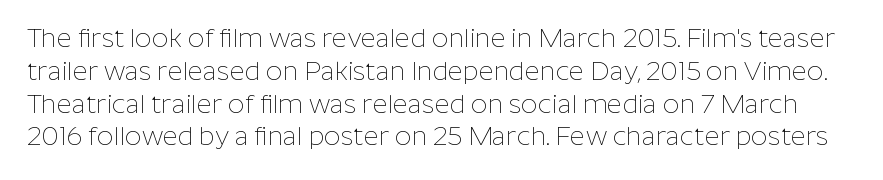
{"italic": "no", "bold": "no", "underline": "no", "line_spacing": "normal", "line_spacing_ratio": 1.26, "letter_spacing": "normal", "letter_spacing_em": 0.0, "glyph_px": 26}
